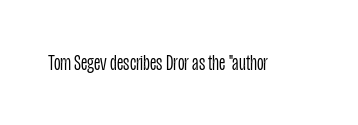
The type is set solid horizontally, with unmodified tracking. Words float on clear page, feet unadorned. A quiet, ordinary-to-light weight characterises the typeface. The type sits square on the baseline with zero lean.
